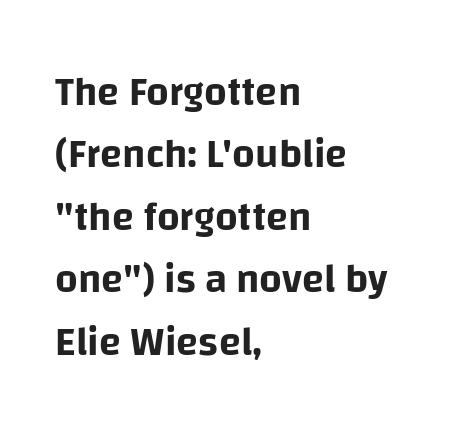
Q: Is the text italic (slanted)? A: No, it is upright.
Q: Is the typeface a serif or a sans-serif typeface? A: Sans-serif.
Q: Is the text underlined? A: No.
Q: How is the paragraph aligned? A: Left-aligned.
Q: Is the spacing between letters normal or unusually wide? A: Normal.
Q: Is the spacing between lines tight, normal or loose? A: Normal.
Q: Width (condensed, normal, or wide)? A: Normal.
Q: Stroke contrast? A: Low.
Q: x-height? A: Large.
Q: Monospaced? A: No.
